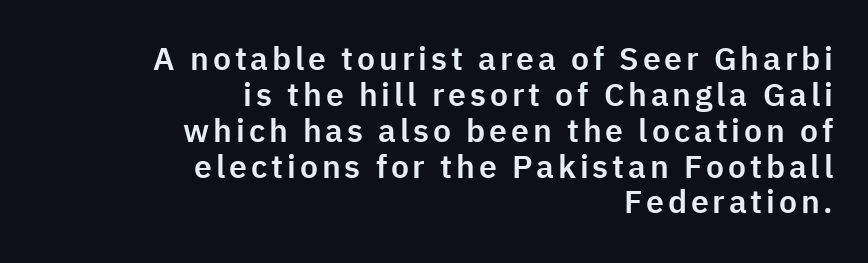
The image shows 32 px sans-serif type, upright; set right-aligned, tight line spacing (1.12x), not underlined; low stroke contrast and a medium x-height.
